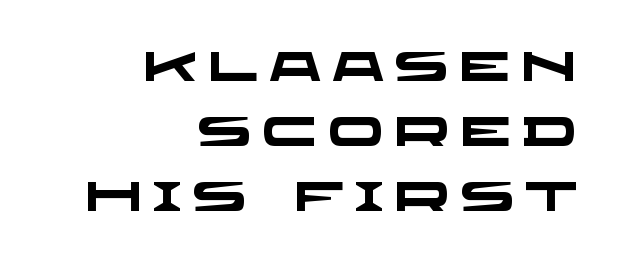
Q: Is the text bold? A: Yes.
Q: Is the typeface a serif or a sans-serif typeface? A: Sans-serif.
Q: Is the text underlined? A: No.
Q: How is the paragraph aligned? A: Right-aligned.
Q: Is the spacing between letters normal or unusually wide? A: Unusually wide.
Q: Is the spacing between lines tight, normal or loose? A: Normal.
Q: Width (condensed, normal, or wide)? A: Wide.
Q: Stroke contrast? A: Low.
Q: x-height? A: Large.
Q: Monospaced? A: No.
